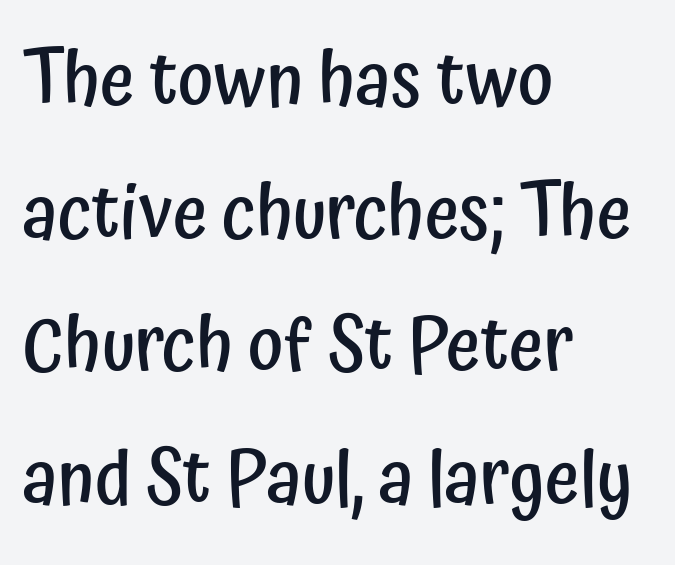
The image shows 75 px semibold, condensed sans-serif type, upright; set left-aligned, line spacing 1.77x, normal letter spacing, not underlined; low stroke contrast and a medium x-height.
